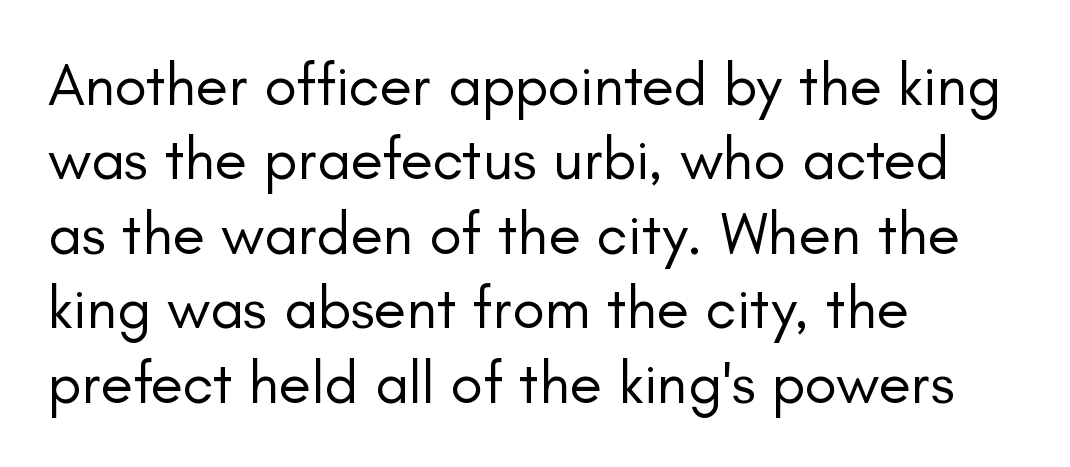
The image shows 60 px regular-weight sans-serif type, upright; set left-aligned, line spacing 1.24x, normal letter spacing, not underlined; low stroke contrast and a small x-height.
